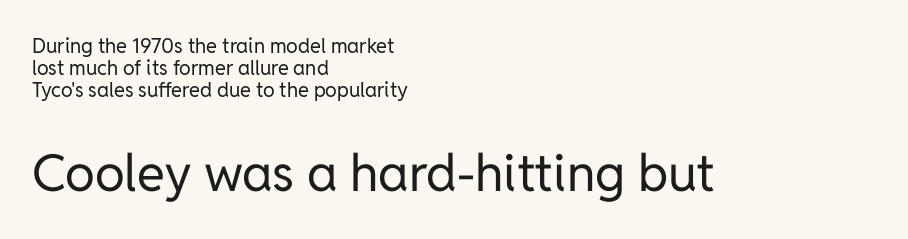
The image shows 51 px regular-weight sans-serif type, upright; set left-aligned, tight line spacing (1.11x), normal letter spacing, not underlined; the second (bottom) block is 2.55x larger; low stroke contrast and a medium x-height.
